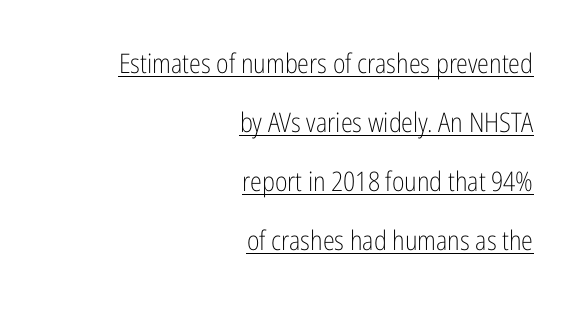
Letter spacing: default. A continuous stroke trails under the words, as in a hyperlink. The letters stand straight up with perfectly vertical stems. Summary of weight: not heavy and not bold.
